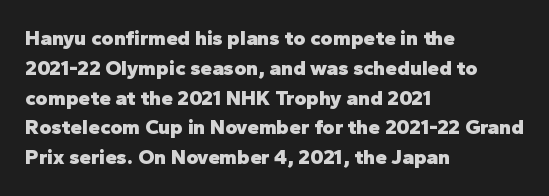
{"italic": "no", "bold": "yes", "underline": "no", "align": "left", "line_spacing": "normal", "line_spacing_ratio": 1.42, "letter_spacing": "normal", "letter_spacing_em": 0.0, "glyph_px": 21}
